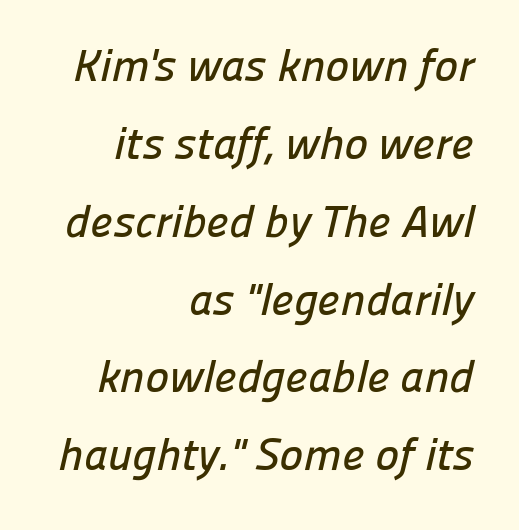
The image shows 45 px sans-serif type; set right-aligned, line spacing 1.73x, normal letter spacing, not underlined; low stroke contrast and a medium x-height.
